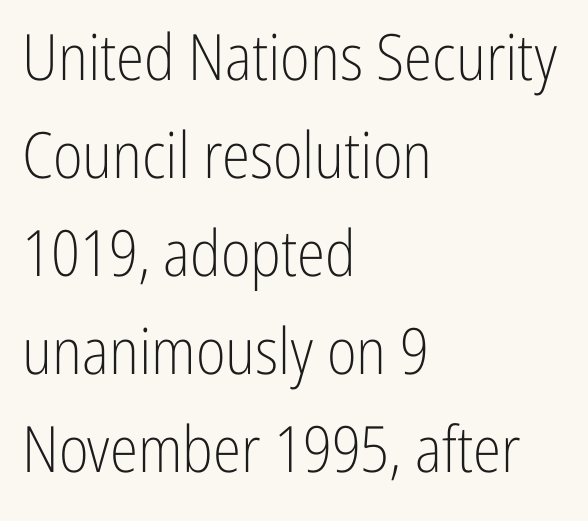
Q: Is the text bold? A: No.
Q: Is the text italic (slanted)? A: No, it is upright.
Q: Is the typeface a serif or a sans-serif typeface? A: Sans-serif.
Q: Is the text underlined? A: No.
Q: How is the paragraph aligned? A: Left-aligned.
Q: Is the spacing between letters normal or unusually wide? A: Normal.
Q: Is the spacing between lines tight, normal or loose? A: Normal.
Q: Width (condensed, normal, or wide)? A: Condensed.
Q: Stroke contrast? A: Low.
Q: x-height? A: Medium.
Q: Monospaced? A: No.
